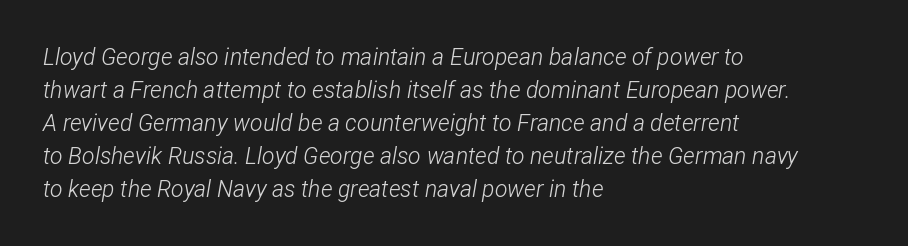
The image shows 23 px text type, italic (leaning right); set left-aligned, normal line spacing (1.43x), normal letter spacing, not underlined.
